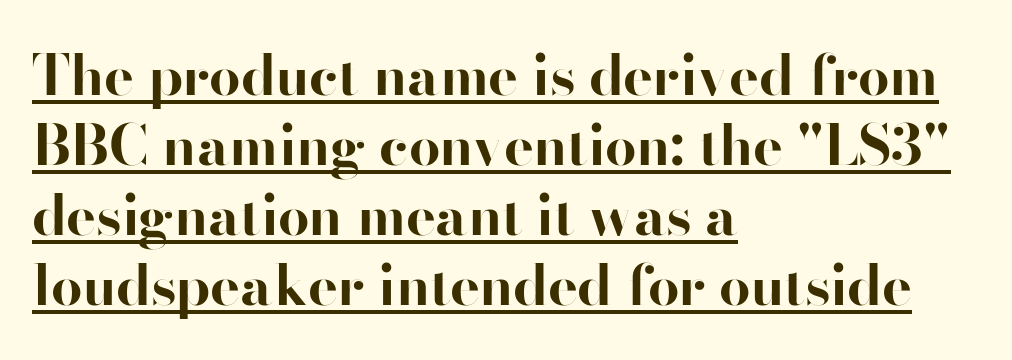
Notice how the stems are strictly vertical — no italics here. The passage shown is typeset with a sans-serif family. Baseline-to-baseline distance is the conventional proportion of letter height. Summary of weight: heavy, a full bold.
